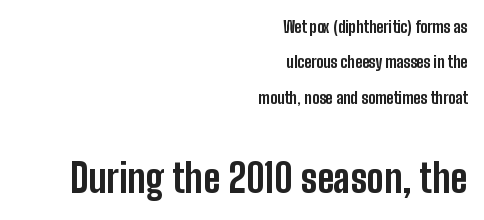
Q: Is the text bold? A: Yes.
Q: Is the text italic (slanted)? A: No, it is upright.
Q: Is the typeface a serif or a sans-serif typeface? A: Sans-serif.
Q: Is the text underlined? A: No.
Q: How is the paragraph aligned? A: Right-aligned.
Q: Is the spacing between letters normal or unusually wide? A: Normal.
Q: Is the spacing between lines tight, normal or loose? A: Loose.
Q: Which block of text is set in a larger size, the first (top) or the second (bottom)? A: The second (bottom) one.
Q: Width (condensed, normal, or wide)? A: Condensed.
Q: Stroke contrast? A: Low.
Q: x-height? A: Medium.
Q: Monospaced? A: No.
